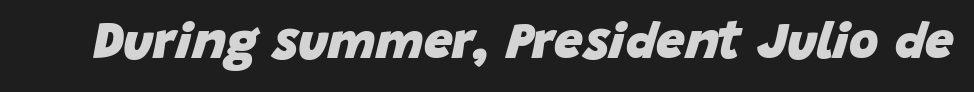
{"italic": "yes", "lean": "right", "slant_degrees": 15, "bold": "yes", "weight": "heavy", "width": "normal", "stroke_contrast": "low", "x_height": "large", "monospaced": "no", "underline": "no", "letter_spacing": "normal", "letter_spacing_em": 0.0, "glyph_px": 51}
